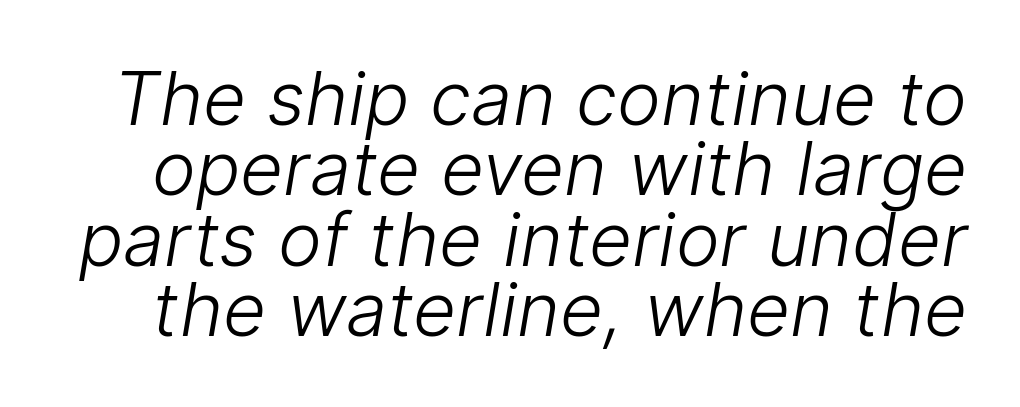
The image shows 74 px light sans-serif type; set tight line spacing (0.95x), normal letter spacing, not underlined; low stroke contrast and a medium x-height.
